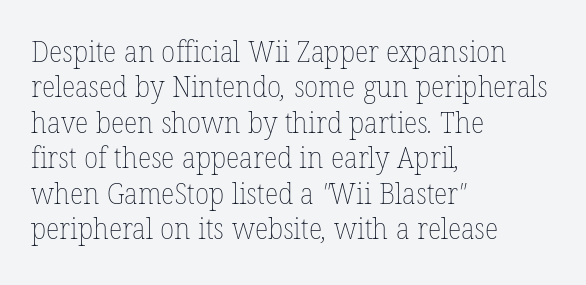
The image shows 29 px thin type; set left-aligned, line spacing 1.22x, normal letter spacing, not underlined; low stroke contrast and a medium x-height.
